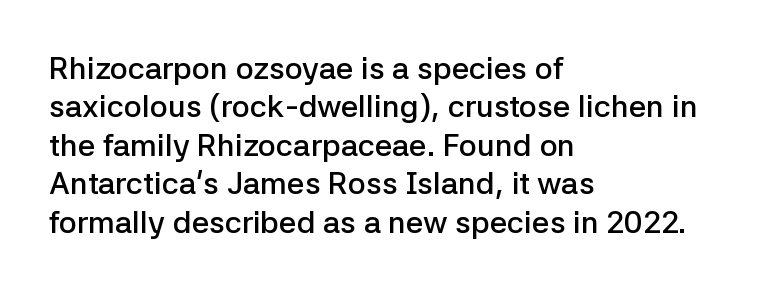
The lines in this sample share a left origin and differ only in where they stop. You could not count columns in this text — the font is proportionally spaced. The text was rendered using a sans face with plain stroke endings. Vertical strokes here are truly vertical.
